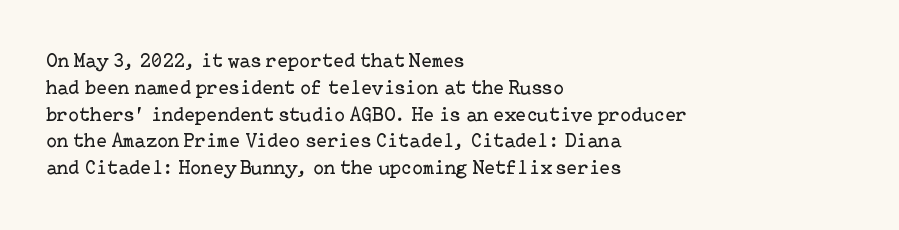
The image shows 20 px text type, upright; set left-aligned, normal line spacing (1.34x), normal letter spacing, not underlined.
